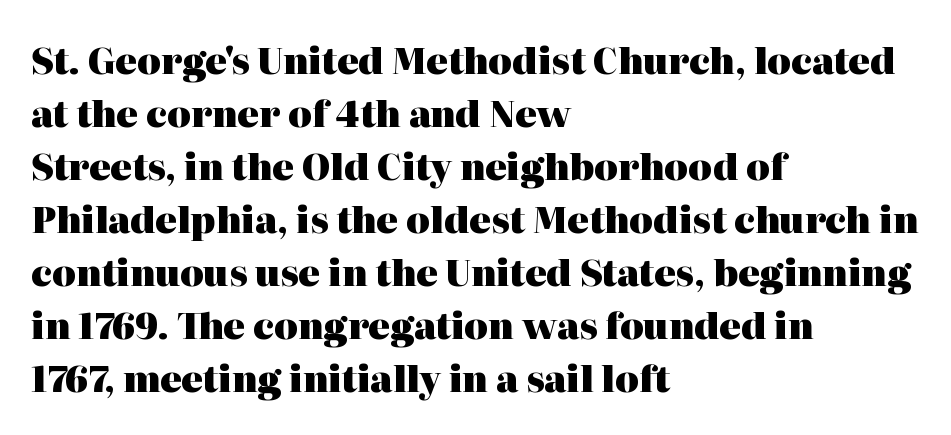
Q: Is the text bold? A: Yes.
Q: Is the text italic (slanted)? A: No, it is upright.
Q: Is the typeface a serif or a sans-serif typeface? A: Serif.
Q: Is the text underlined? A: No.
Q: How is the paragraph aligned? A: Left-aligned.
Q: Is the spacing between letters normal or unusually wide? A: Normal.
Q: Is the spacing between lines tight, normal or loose? A: Normal.
Q: Width (condensed, normal, or wide)? A: Normal.
Q: Stroke contrast? A: High.
Q: x-height? A: Medium.
Q: Monospaced? A: No.
